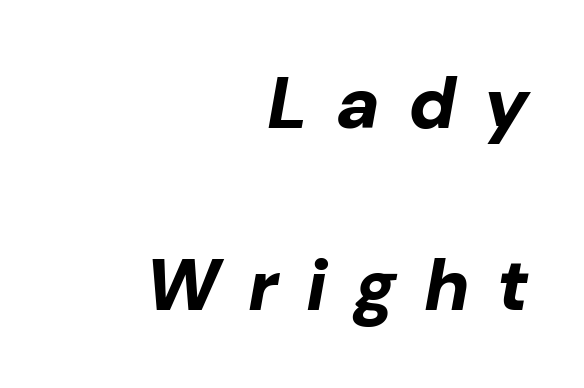
The image shows 73 px bold type, italic (leaning right); set right-aligned, loose line spacing (2.49x), unusually wide letter spacing (+0.38 em), not underlined; low stroke contrast and a medium x-height.
